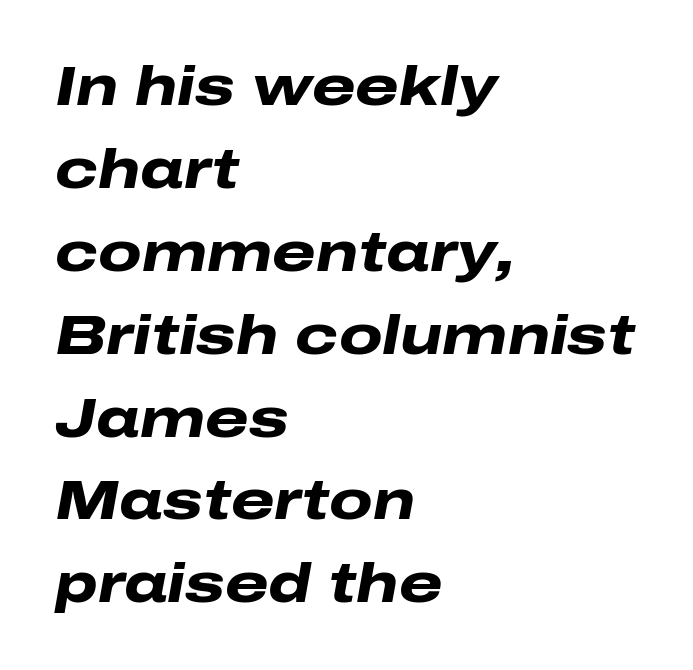
{"italic": "yes", "lean": "right", "slant_degrees": 10, "bold": "yes", "weight": "heavy", "width": "wide", "stroke_contrast": "low", "x_height": "medium", "monospaced": "no", "underline": "no", "align": "left", "line_spacing": "normal", "line_spacing_ratio": 1.48, "letter_spacing": "normal", "letter_spacing_em": 0.0, "glyph_px": 56}
